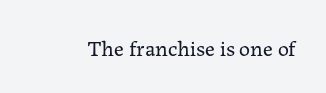
The space directly below the letters is spotless. Quick note: not italic, upright. The line texture is even and compact thanks to regular tracking. These glyphs show unthickened strokes, regular width or finer.
